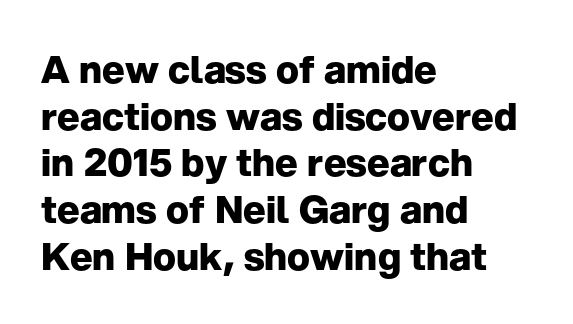
{"serif": "no", "italic": "no", "bold": "yes", "weight": "heavy", "width": "normal", "stroke_contrast": "low", "x_height": "medium", "monospaced": "no", "underline": "no", "align": "left", "line_spacing_ratio": 1.23, "letter_spacing": "normal", "letter_spacing_em": 0.0, "glyph_px": 38}
